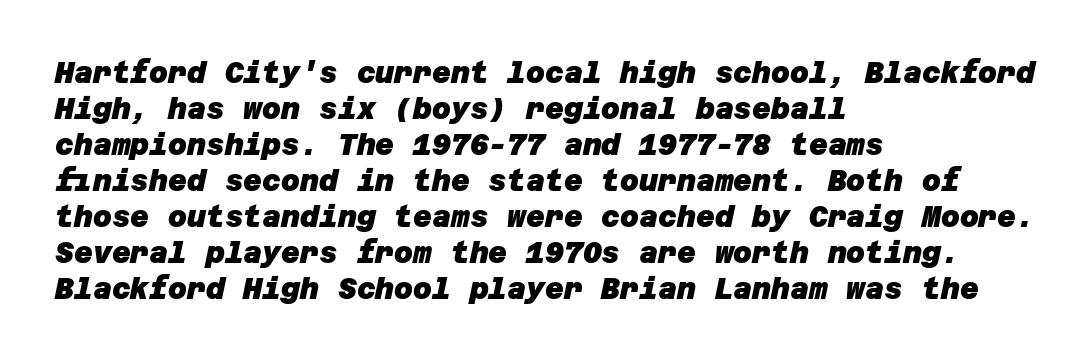
Q: Is the text bold? A: Yes.
Q: Is the typeface a serif or a sans-serif typeface? A: Sans-serif.
Q: Is the text underlined? A: No.
Q: How is the paragraph aligned? A: Left-aligned.
Q: Is the spacing between letters normal or unusually wide? A: Normal.
Q: Width (condensed, normal, or wide)? A: Normal.
Q: Stroke contrast? A: Low.
Q: x-height? A: Large.
